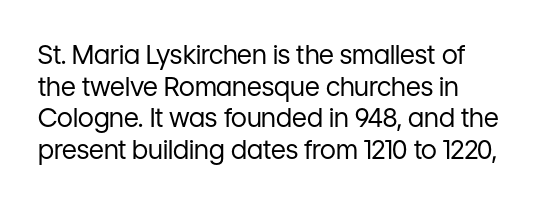
Q: Is the text bold? A: No.
Q: Is the text italic (slanted)? A: No, it is upright.
Q: Is the text underlined? A: No.
Q: How is the paragraph aligned? A: Left-aligned.
Q: Is the spacing between letters normal or unusually wide? A: Normal.
